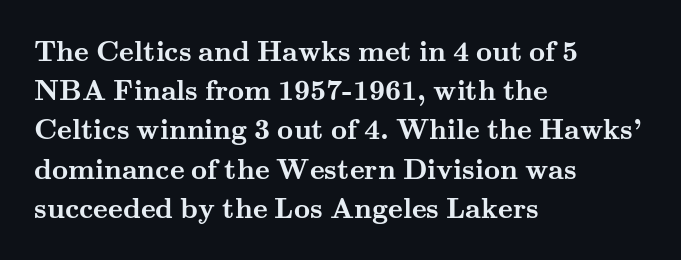
Q: Is the text bold? A: Yes.
Q: Is the text italic (slanted)? A: No, it is upright.
Q: Is the typeface a serif or a sans-serif typeface? A: Serif.
Q: Is the text underlined? A: No.
Q: How is the paragraph aligned? A: Left-aligned.
Q: Is the spacing between letters normal or unusually wide? A: Normal.
Q: Is the spacing between lines tight, normal or loose? A: Normal.
Q: Width (condensed, normal, or wide)? A: Wide.
Q: Stroke contrast? A: Medium.
Q: x-height? A: Small.
Q: Monospaced? A: No.
